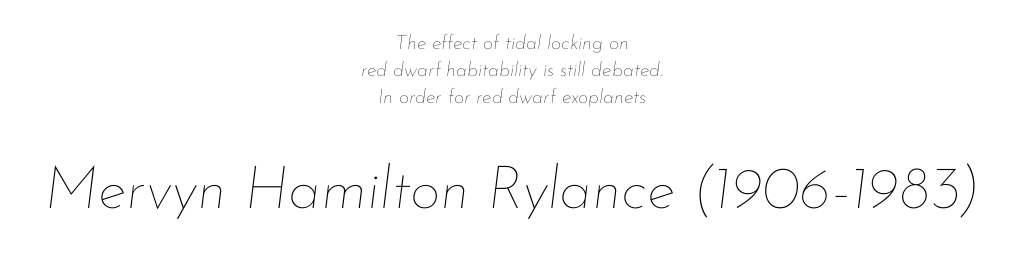
Alignment: centered. The block sitting lower on the canvas is the one with enlarged characters. The specimen reads as italic at a glance. Regular leading. Summary of weight: not heavy and not bold. Only glyphs here, with clear space below each row.
